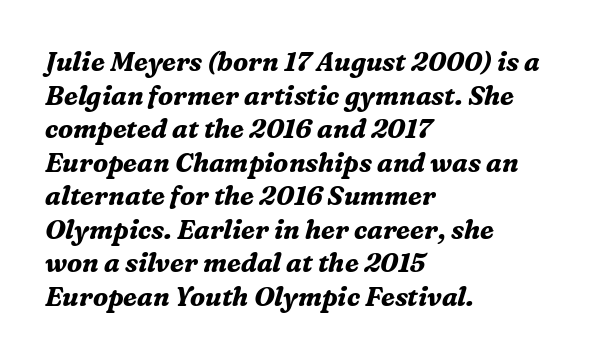
Q: Is the text bold? A: Yes.
Q: Is the text italic (slanted)? A: Yes, it leans right by about 16 degrees.
Q: Is the text underlined? A: No.
Q: How is the paragraph aligned? A: Left-aligned.
Q: Is the spacing between letters normal or unusually wide? A: Normal.
Q: Is the spacing between lines tight, normal or loose? A: Normal.
